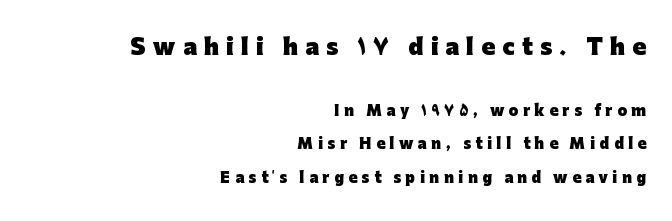
{"italic": "no", "bold": "yes", "underline": "no", "align": "right", "line_spacing": "loose", "line_spacing_ratio": 2.41, "letter_spacing": "wide", "letter_spacing_em": 0.33, "larger_block": "first", "size_ratio": 1.57, "glyph_px": 22}
